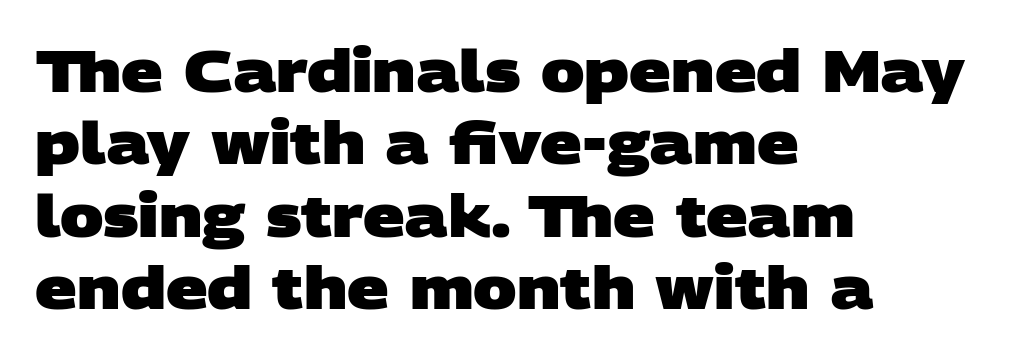
Q: Is the text bold? A: Yes.
Q: Is the typeface a serif or a sans-serif typeface? A: Sans-serif.
Q: Is the text underlined? A: No.
Q: How is the paragraph aligned? A: Left-aligned.
Q: Is the spacing between letters normal or unusually wide? A: Normal.
Q: Is the spacing between lines tight, normal or loose? A: Normal.
Q: Width (condensed, normal, or wide)? A: Wide.
Q: Stroke contrast? A: Low.
Q: x-height? A: Large.
Q: Monospaced? A: No.
